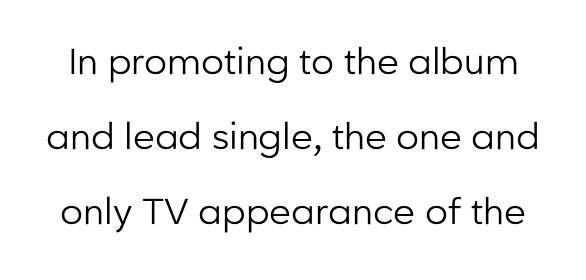
{"serif": "no", "italic": "no", "bold": "no", "weight": "regular", "width": "normal", "stroke_contrast": "low", "x_height": "medium", "monospaced": "no", "underline": "no", "line_spacing": "loose", "line_spacing_ratio": 2.09, "letter_spacing": "normal", "letter_spacing_em": 0.0, "glyph_px": 36}
